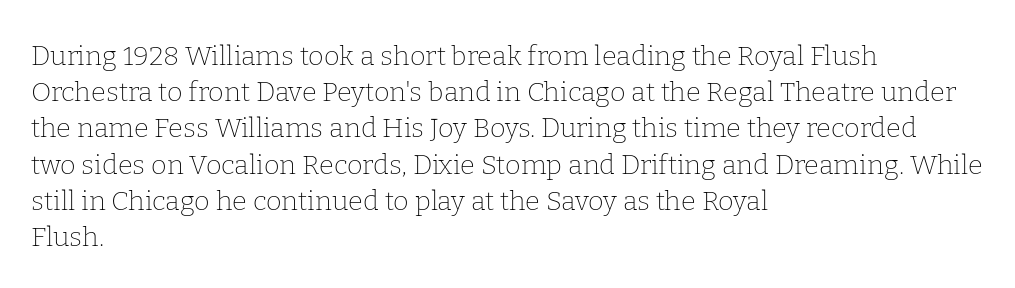
The strokes carry an ordinary text weight at most. Teacher's note: observe the even left margin — that is flush-left alignment. The lines sit at an ordinary, default distance from one another. Does extra space separate the letters? No, they use regular spacing. Posture: vertical. The specimen omits any rule beneath the text block's lines.
